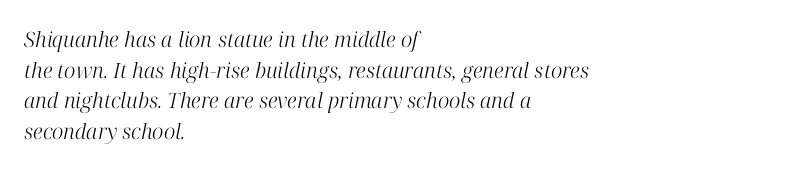
The letters sit at their default tracking, neither squeezed nor spread. All the whitespace from short lines collects on the right. The strokes are not fattened; the text isn't bold. Descender tails drop into unmarked territory. Compared with typical paragraphs, the rows here are spaced about the same. The whole block is typeset with a tilt.
